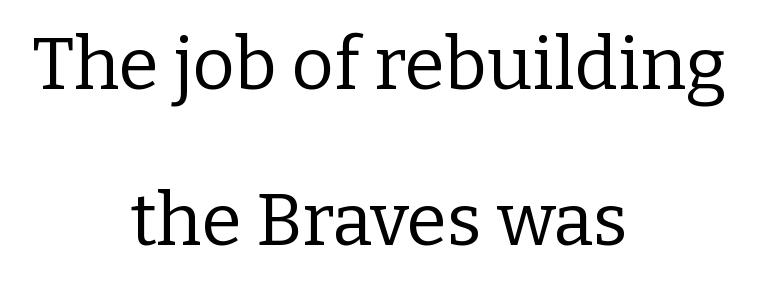
Q: Is the text bold? A: No.
Q: Is the text italic (slanted)? A: No, it is upright.
Q: Is the typeface a serif or a sans-serif typeface? A: Serif.
Q: Is the text underlined? A: No.
Q: How is the paragraph aligned? A: Centered.
Q: Is the spacing between letters normal or unusually wide? A: Normal.
Q: Is the spacing between lines tight, normal or loose? A: Loose.
Q: Width (condensed, normal, or wide)? A: Normal.
Q: Stroke contrast? A: Low.
Q: x-height? A: Medium.
Q: Monospaced? A: No.
